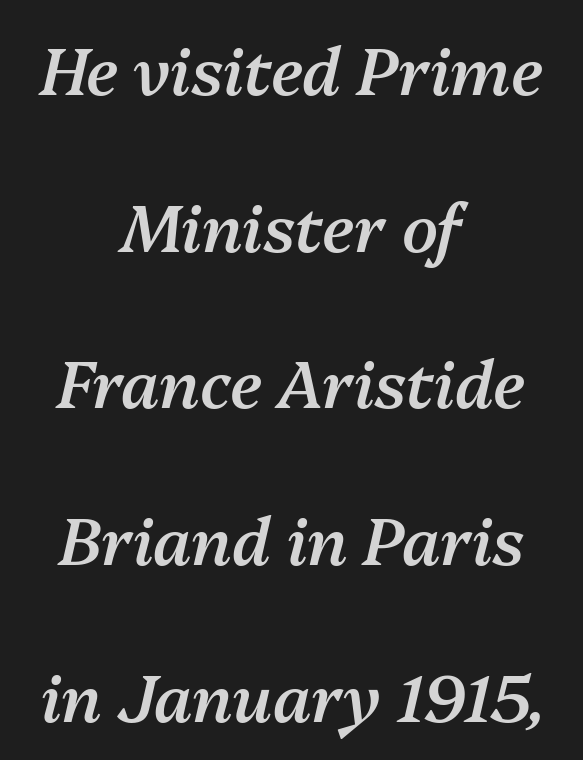
{"italic": "yes", "lean": "right", "slant_degrees": 13, "bold": "semi", "weight": "semibold", "width": "normal", "stroke_contrast": "medium", "x_height": "medium", "monospaced": "no", "underline": "no", "align": "center", "line_spacing": "loose", "line_spacing_ratio": 2.41, "letter_spacing": "normal", "letter_spacing_em": 0.0, "glyph_px": 65}
